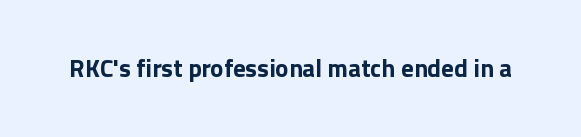
Underlining? Definitely not there. Strong, thick strokes mark this as bold type. This sample uses an upright cut, with every glyph sitting square on the baseline. A typesetter would call this zero additional tracking.
